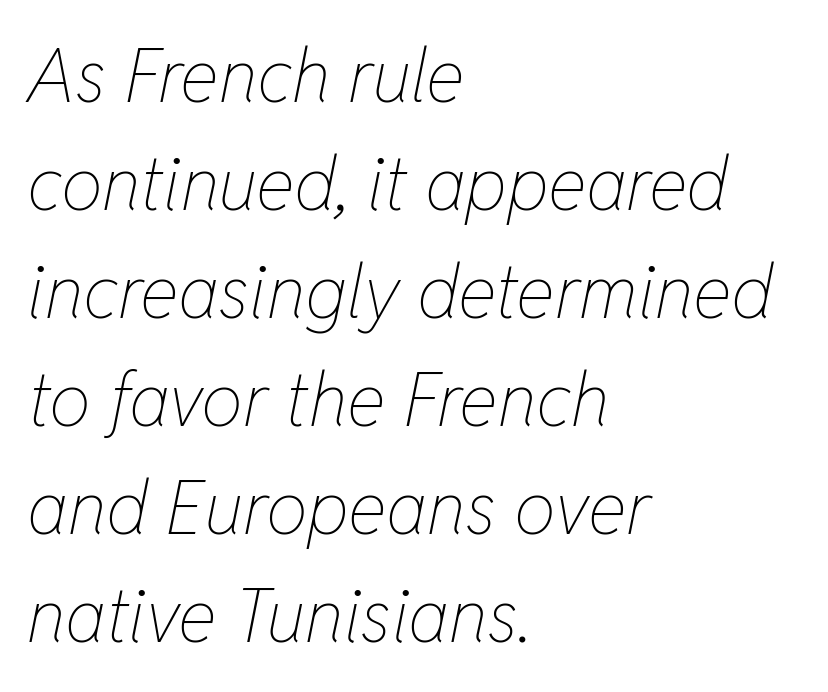
Any mark beneath the type? The region is blank. The text carries the slant typical of an italic or oblique font. How would I describe the line gaps? Plain and ordinary. One-word summary of the alignment: left.
